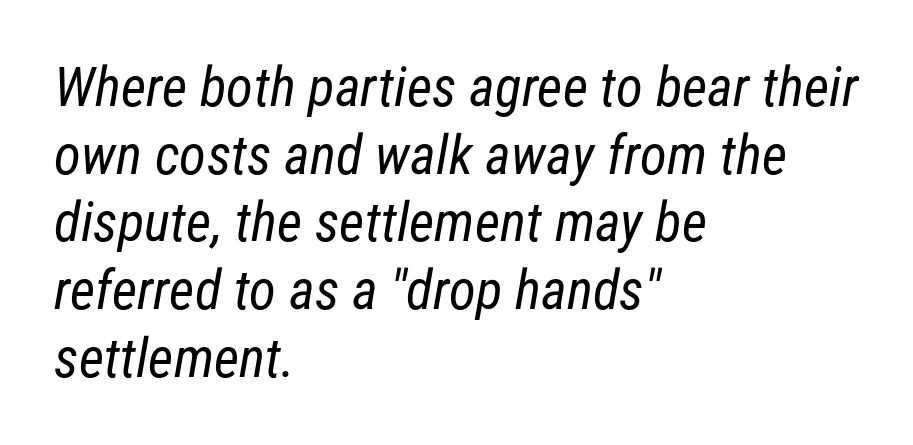
This sample is left-justified, so line endings fall wherever the words run out. To sum up the face: it is a sans, with no serifs. Heft: none added — not bold. Check the space under the baseline: it is left empty.
